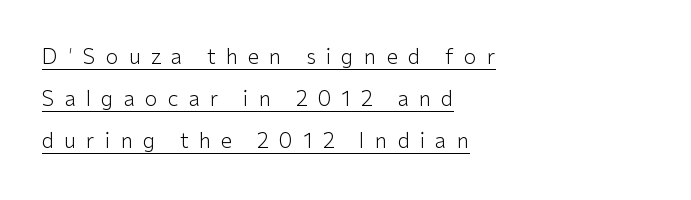
The image shows 21 px text type, upright; set left-aligned, loose line spacing (2.0x), unusually wide letter spacing (+0.48 em), underlined.
